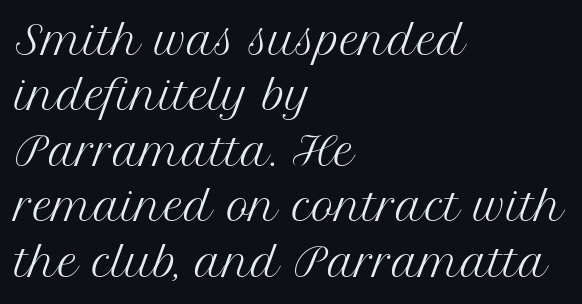
This is not heavy type; no bold has been used. The strip under each line holds only bare page. All the whitespace from short lines collects on the right. These lines are rendered in a variable-pitch font. Vertically, the passage feels balanced, rows spaced as you'd expect.
